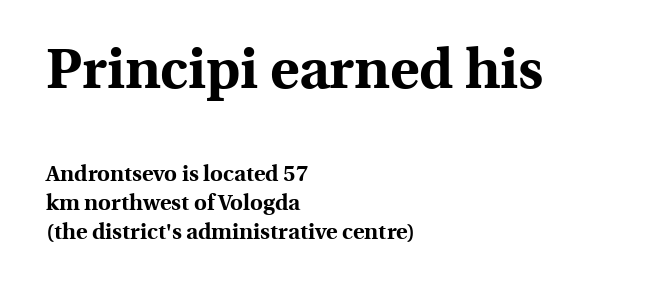
Q: Is the text bold? A: Yes.
Q: Is the text italic (slanted)? A: No, it is upright.
Q: Is the typeface a serif or a sans-serif typeface? A: Serif.
Q: Is the text underlined? A: No.
Q: How is the paragraph aligned? A: Left-aligned.
Q: Is the spacing between letters normal or unusually wide? A: Normal.
Q: Is the spacing between lines tight, normal or loose? A: Normal.
Q: Which block of text is set in a larger size, the first (top) or the second (bottom)? A: The first (top) one.
Q: Width (condensed, normal, or wide)? A: Normal.
Q: x-height? A: Medium.
Q: Monospaced? A: No.
